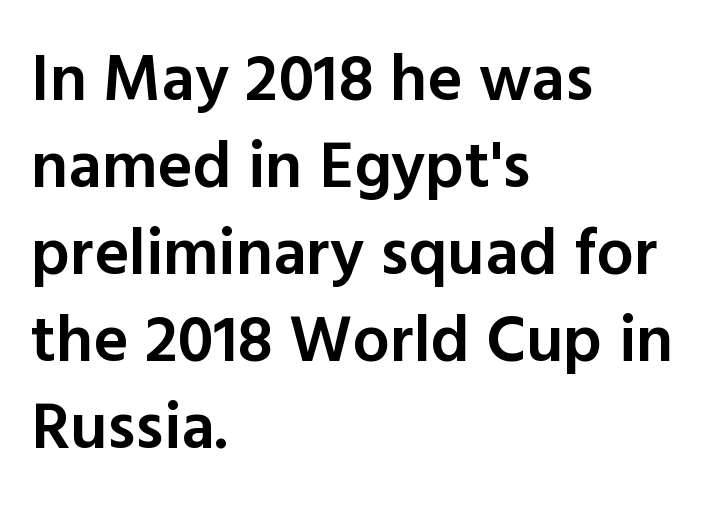
Q: Is the text bold? A: Semi-bold.
Q: Is the text italic (slanted)? A: No, it is upright.
Q: Is the typeface a serif or a sans-serif typeface? A: Sans-serif.
Q: Is the text underlined? A: No.
Q: How is the paragraph aligned? A: Left-aligned.
Q: Is the spacing between letters normal or unusually wide? A: Normal.
Q: Is the spacing between lines tight, normal or loose? A: Normal.
Q: Width (condensed, normal, or wide)? A: Normal.
Q: x-height? A: Medium.
Q: Monospaced? A: No.
